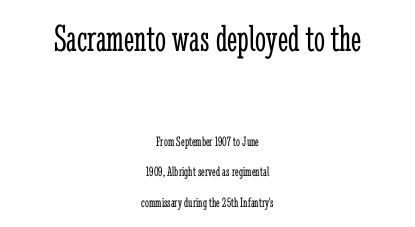
The face used here is proportionally spaced, like ordinary book or web type. The strokes are not fattened; the text isn't bold. The compositor balanced each line on the midline. Regarding leading, the lines here are spaced well apart. The font family rendered here belongs to the serif group.
